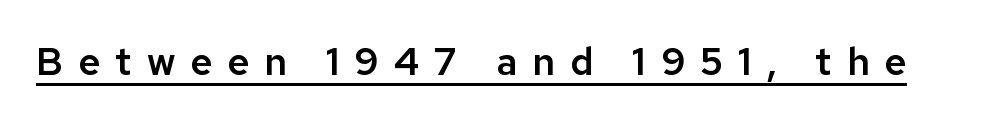
{"serif": "no", "italic": "no", "width": "normal", "stroke_contrast": "low", "x_height": "medium", "monospaced": "no", "underline": "yes", "letter_spacing": "wide", "letter_spacing_em": 0.4, "glyph_px": 38}
